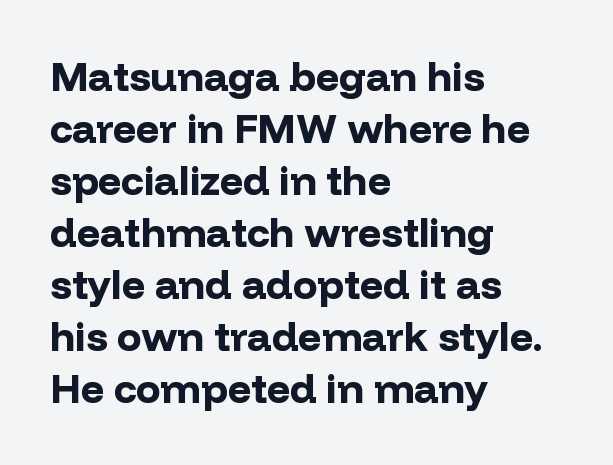
{"serif": "no", "italic": "no", "bold": "yes", "weight": "bold", "width": "normal", "stroke_contrast": "low", "x_height": "medium", "monospaced": "no", "underline": "no", "align": "left", "line_spacing": "normal", "line_spacing_ratio": 1.27, "letter_spacing": "normal", "letter_spacing_em": 0.0, "glyph_px": 41}
